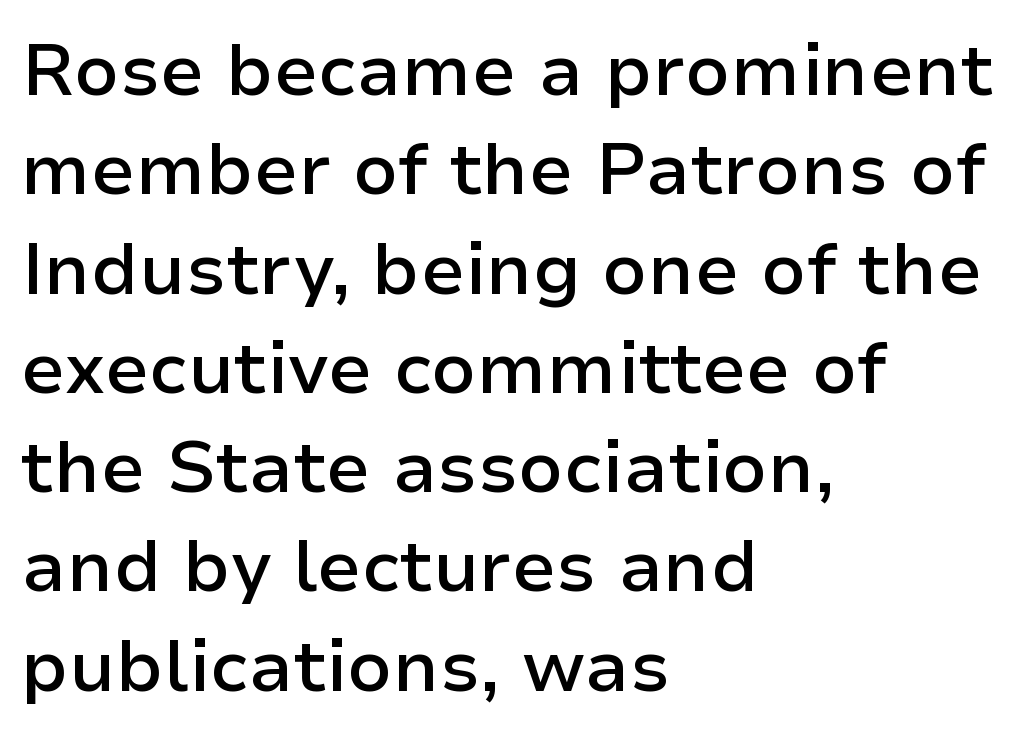
The image shows 73 px semibold sans-serif type, upright; set left-aligned, normal line spacing (1.36x), normal letter spacing, not underlined; low stroke contrast and a medium x-height.
